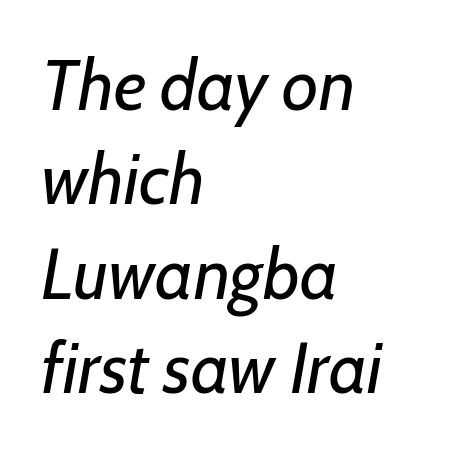
The image shows 71 px regular-weight type, italic (leaning right); set left-aligned, normal line spacing (1.33x), normal letter spacing, not underlined; low stroke contrast and a medium x-height.
